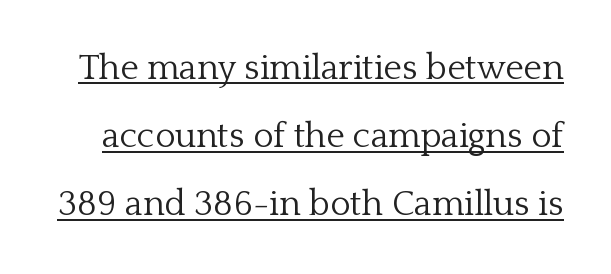
Note the varied advance widths — an 'i' is clearly narrower than an 'm'. The glyphs in this specimen are seriffed. Is there any slant? The stems are plumb. The cut favours lightness, reaching ordinary text weight at its darkest. The words here are underlined. The passage shown has conventional tracking throughout.
